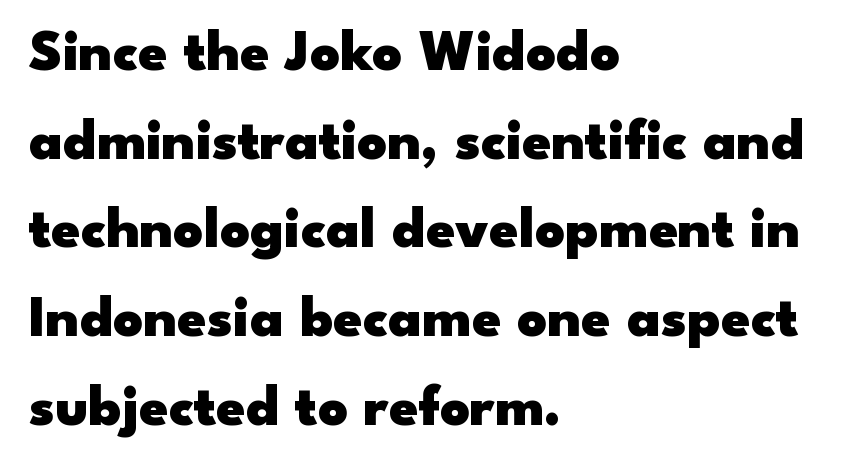
The image shows 58 px heavy, wide sans-serif type, upright; set left-aligned, normal line spacing (1.53x), normal letter spacing, not underlined; low stroke contrast and a small x-height.
